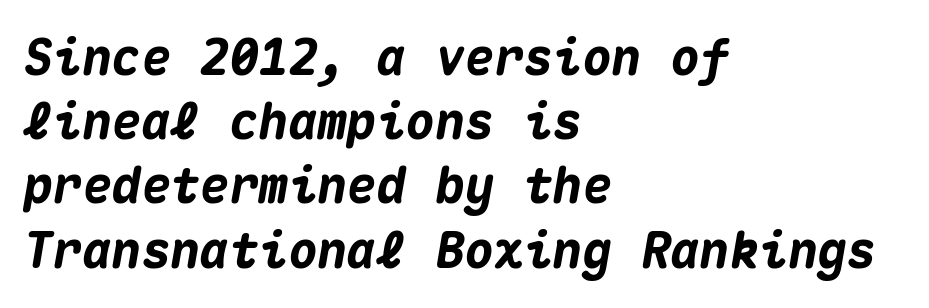
The image shows 49 px heavy type, italic (leaning right), monospaced; set left-aligned, normal line spacing (1.31x), normal letter spacing, not underlined; medium stroke contrast and a medium x-height.
